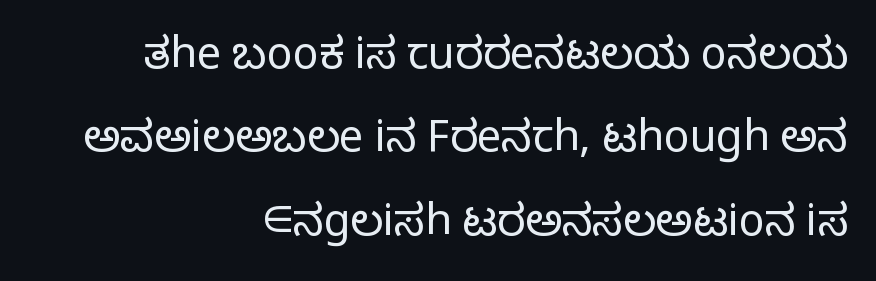
The image shows 43 px light sans-serif type, upright; set right-aligned, loose line spacing (1.94x), normal letter spacing, not underlined; low stroke contrast and a medium x-height.
